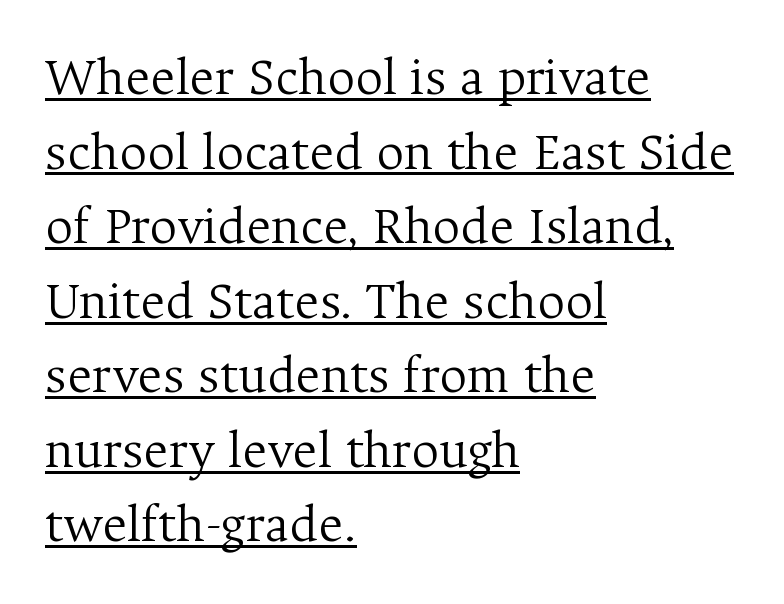
Does extra space separate the letters? No, they use regular spacing. Successive baselines arrive at the customary interval. The letters advance in unequal steps, a hallmark of proportional type. No italicization has been applied; the sample stays upright.
